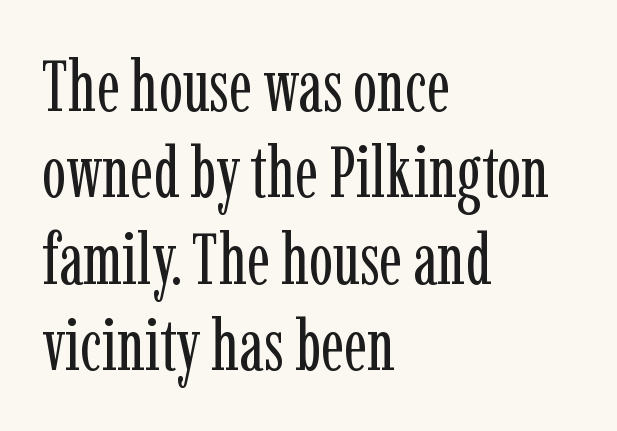
These lines were composed using upright roman letters. No extra tracking has been applied to these lines. Serif or sans? Serif — the stroke terminals have little feet. Letters rest on an invisible, unmarked baseline. The compositor pushed each line to the left boundary. The strokes are not fattened; the text isn't bold.
